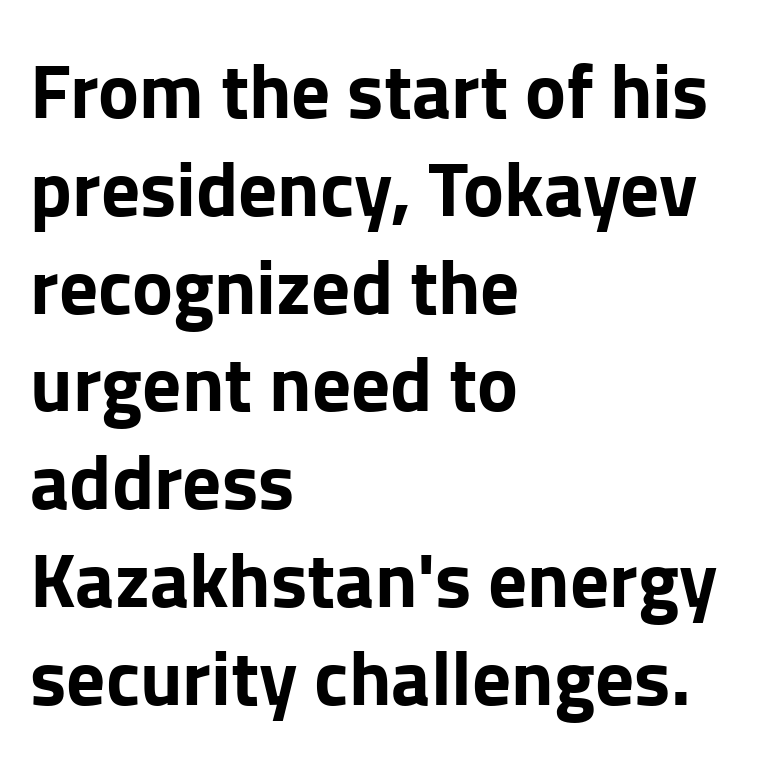
Letters rest on an invisible, unmarked baseline. Normally led — the rows are evenly, conventionally spaced. Nobody touched the tracking dial on this one. Italic: no, the glyphs are upright roman.
